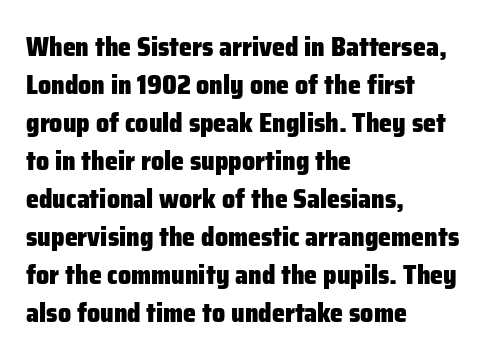
The image shows 26 px bold type, upright; set left-aligned, normal line spacing (1.46x), normal letter spacing, not underlined.
